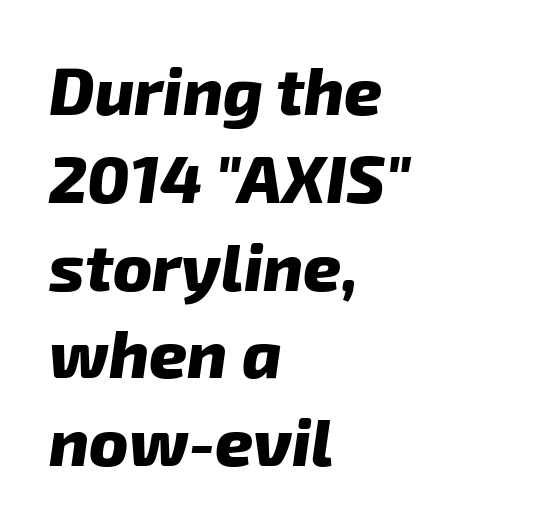
Q: Is the text bold? A: Yes.
Q: Is the text italic (slanted)? A: Yes, it leans right by about 8 degrees.
Q: Is the text underlined? A: No.
Q: How is the paragraph aligned? A: Left-aligned.
Q: Is the spacing between letters normal or unusually wide? A: Normal.
Q: Is the spacing between lines tight, normal or loose? A: Normal.
Q: Width (condensed, normal, or wide)? A: Normal.
Q: Stroke contrast? A: Low.
Q: x-height? A: Medium.
Q: Monospaced? A: No.
